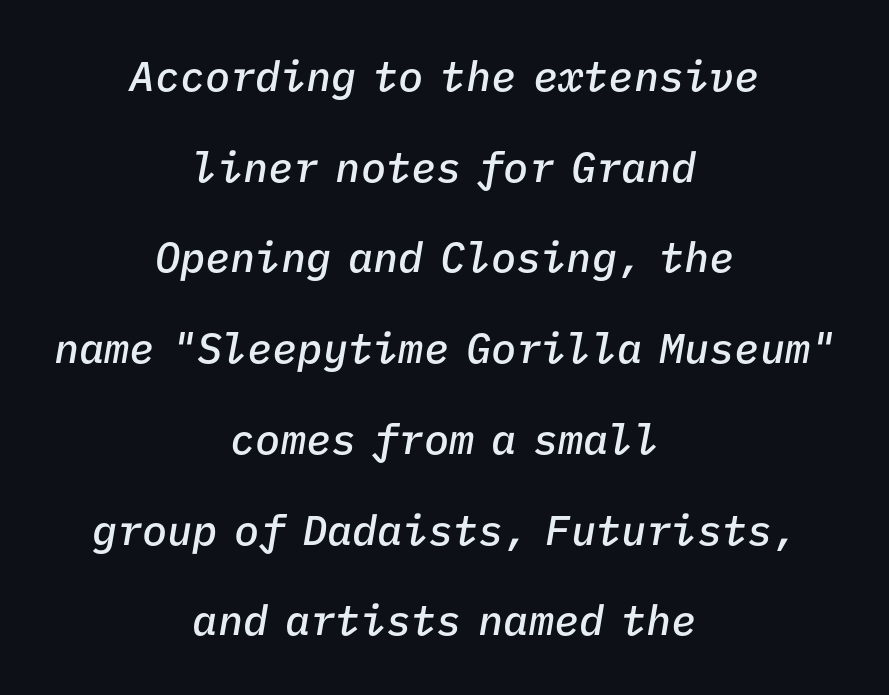
{"italic": "yes", "lean": "right", "slant_degrees": 9, "bold": "semi", "weight": "semibold", "width": "normal", "stroke_contrast": "low", "x_height": "medium", "monospaced": "yes", "underline": "no", "align": "center", "line_spacing": "loose", "line_spacing_ratio": 2.16, "letter_spacing": "normal", "letter_spacing_em": 0.0, "glyph_px": 42}
